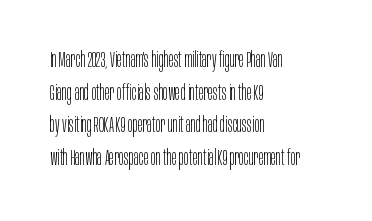
The axis of the letterforms is exactly vertical. Here the glyphs are tracked normally, forming tight word shapes. Descenders hang freely into open space. Line beginnings align vertically; line endings do not. The rows are spaced the way most documents space them.
